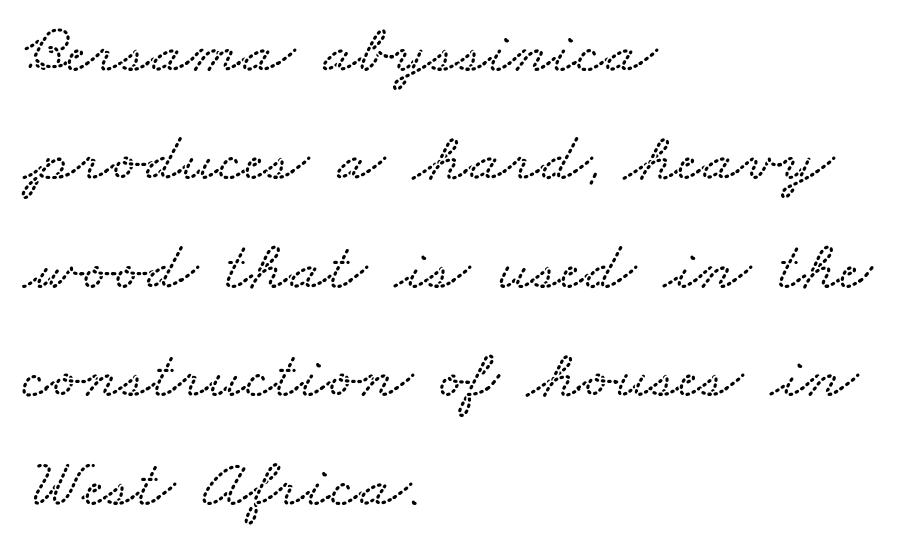
Q: Is the text underlined? A: No.
Q: How is the paragraph aligned? A: Left-aligned.
Q: Is the spacing between letters normal or unusually wide? A: Normal.
Q: Is the spacing between lines tight, normal or loose? A: Normal.
Q: Width (condensed, normal, or wide)? A: Wide.
Q: Stroke contrast? A: Low.
Q: x-height? A: Small.
Q: Monospaced? A: No.
